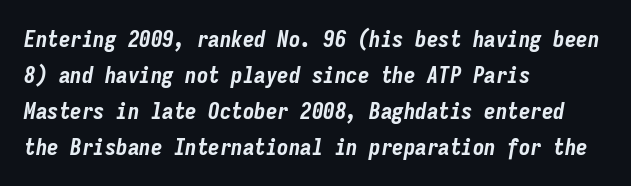
{"italic": "yes", "lean": "right", "slant_degrees": 9, "bold": "yes", "underline": "no", "align": "left", "line_spacing": "normal", "line_spacing_ratio": 1.56, "letter_spacing": "normal", "letter_spacing_em": 0.0, "glyph_px": 23}
